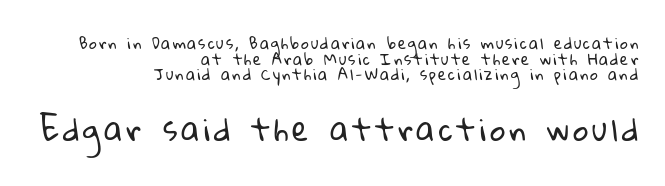
{"serif": "no", "bold": "no", "weight": "regular", "width": "normal", "stroke_contrast": "low", "x_height": "medium", "monospaced": "no", "underline": "no", "align": "right", "line_spacing": "tight", "line_spacing_ratio": 1.04, "larger_block": "second", "size_ratio": 2.0, "glyph_px": 30}
